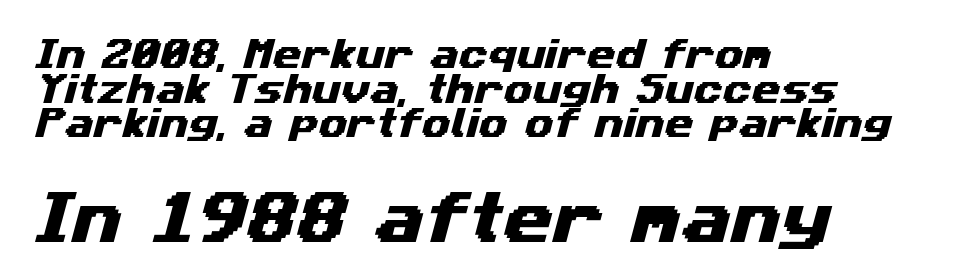
{"serif": "no", "width": "wide", "stroke_contrast": "medium", "x_height": "medium", "monospaced": "no", "underline": "no", "align": "left", "line_spacing": "tight", "line_spacing_ratio": 1.05, "letter_spacing": "normal", "letter_spacing_em": 0.0, "larger_block": "second", "size_ratio": 1.73, "glyph_px": 57}
